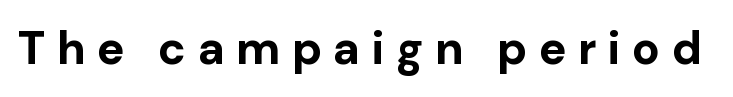
A typesetter would label this face a sans. Characters follow at a spacing far wider than the type designer built in. This sample has the flowing, uneven cadence of proportional lettering. These lines were composed using upright roman letters. Each row of text sits above clean, open space. Bold? Absolutely — the strokes are thick and heavy.
